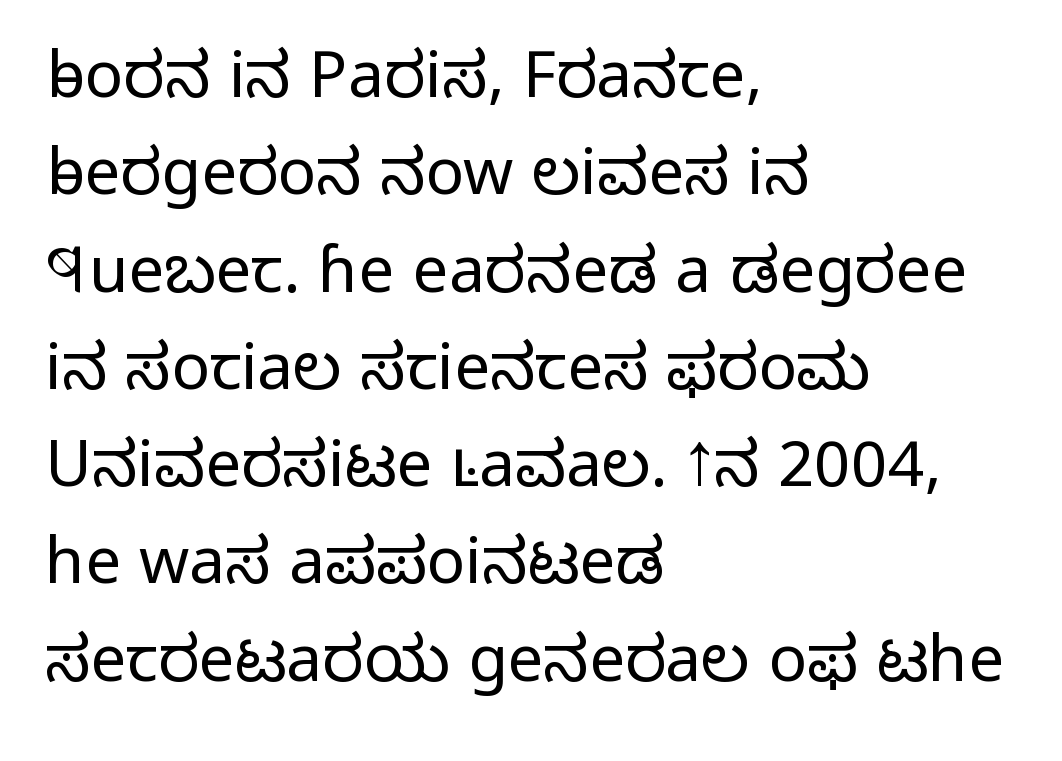
The image shows 64 px light sans-serif type, upright; set left-aligned, normal line spacing (1.52x), normal letter spacing, not underlined; low stroke contrast and a medium x-height.
